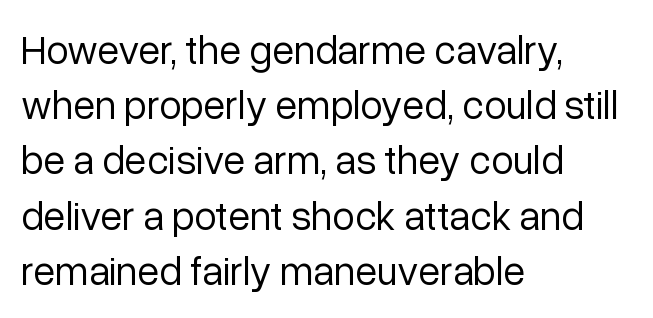
Q: Is the text bold? A: No.
Q: Is the text italic (slanted)? A: No, it is upright.
Q: Is the typeface a serif or a sans-serif typeface? A: Sans-serif.
Q: Is the text underlined? A: No.
Q: How is the paragraph aligned? A: Left-aligned.
Q: Is the spacing between letters normal or unusually wide? A: Normal.
Q: Is the spacing between lines tight, normal or loose? A: Normal.
Q: Width (condensed, normal, or wide)? A: Normal.
Q: Stroke contrast? A: Low.
Q: x-height? A: Medium.
Q: Monospaced? A: No.
